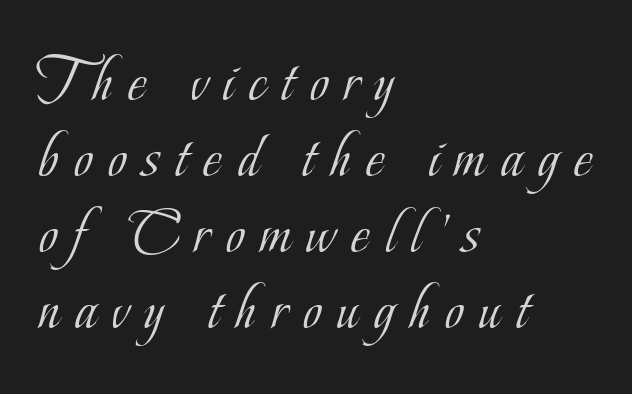
The face looks like a standard text weight, possibly lighter. Spacing verdict: proportional, widths tailored to each character. Nobody drew a line under any word here. Check where the strokes stop: tiny serifs finish them off. Each word looks stretched out because of the extra space between its letters. Horizontal alignment here is leftward, the default for most running prose.
